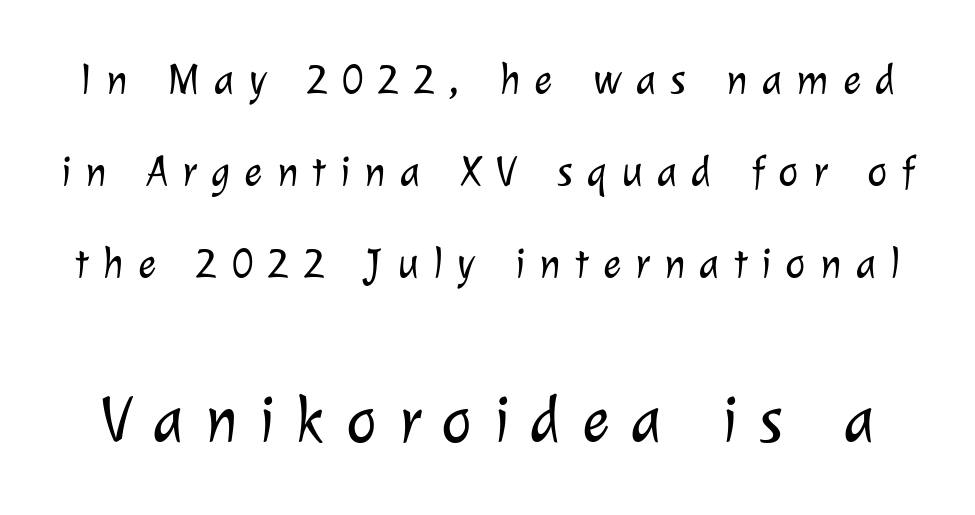
Q: Is the text bold? A: No.
Q: Is the typeface a serif or a sans-serif typeface? A: Sans-serif.
Q: Is the text underlined? A: No.
Q: Is the spacing between letters normal or unusually wide? A: Unusually wide.
Q: Is the spacing between lines tight, normal or loose? A: Loose.
Q: Which block of text is set in a larger size, the first (top) or the second (bottom)? A: The second (bottom) one.
Q: Width (condensed, normal, or wide)? A: Normal.
Q: Stroke contrast? A: Low.
Q: x-height? A: Medium.
Q: Monospaced? A: No.
